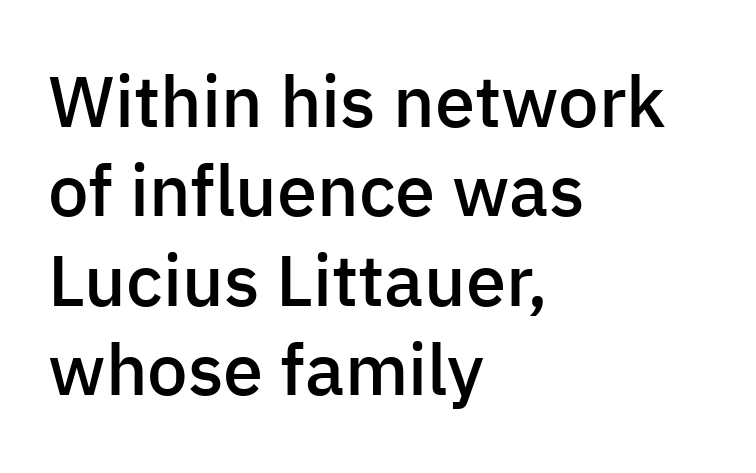
{"serif": "no", "italic": "no", "bold": "semi", "weight": "semibold", "width": "normal", "stroke_contrast": "low", "x_height": "medium", "monospaced": "no", "underline": "no", "align": "left", "line_spacing_ratio": 1.24, "letter_spacing": "normal", "letter_spacing_em": 0.0, "glyph_px": 72}
